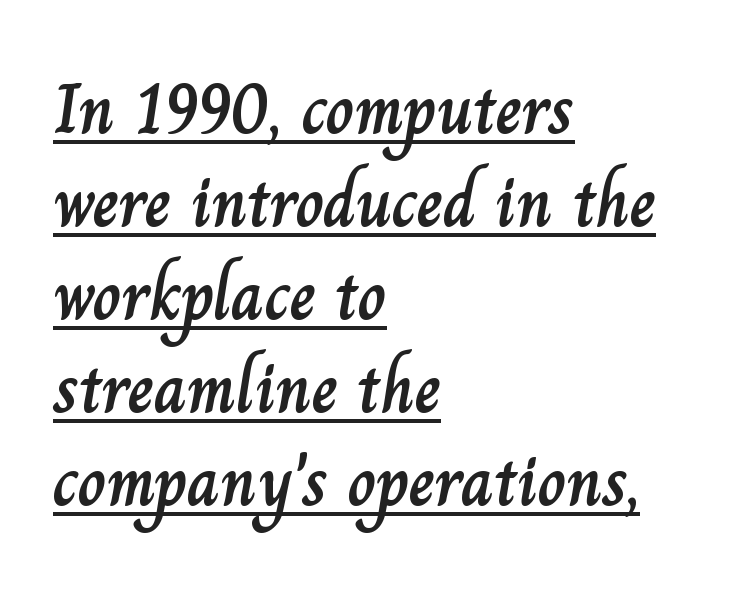
Q: Is the text italic (slanted)? A: Yes.
Q: Is the text underlined? A: Yes.
Q: How is the paragraph aligned? A: Left-aligned.
Q: Is the spacing between letters normal or unusually wide? A: Normal.
Q: Is the spacing between lines tight, normal or loose? A: Normal.
Q: Width (condensed, normal, or wide)? A: Normal.
Q: Stroke contrast? A: Low.
Q: x-height? A: Small.
Q: Monospaced? A: No.
